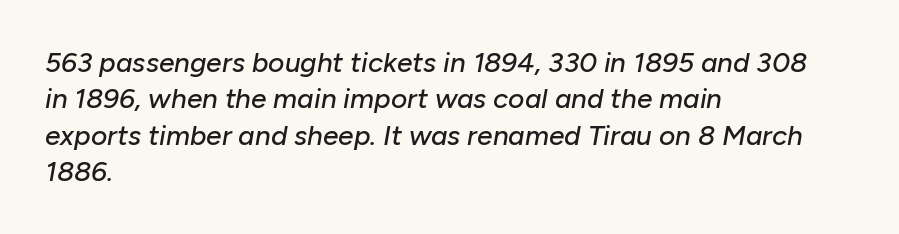
The image shows 28 px text type, italic (leaning right); set left-aligned, normal line spacing (1.3x), normal letter spacing, not underlined; low stroke contrast and a medium x-height.
